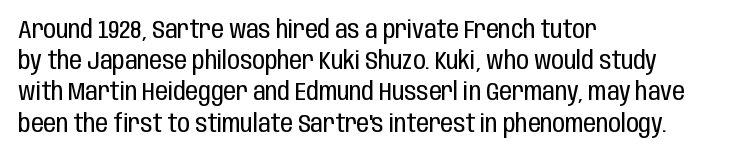
{"italic": "no", "bold": "no", "underline": "no", "align": "left", "line_spacing": "normal", "line_spacing_ratio": 1.25, "letter_spacing": "normal", "letter_spacing_em": 0.0, "glyph_px": 25}
